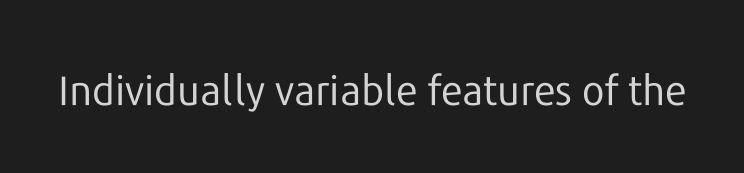
Q: Is the text bold? A: No.
Q: Is the text italic (slanted)? A: No, it is upright.
Q: Is the typeface a serif or a sans-serif typeface? A: Sans-serif.
Q: Is the text underlined? A: No.
Q: Is the spacing between letters normal or unusually wide? A: Normal.
Q: Width (condensed, normal, or wide)? A: Normal.
Q: Stroke contrast? A: Low.
Q: x-height? A: Medium.
Q: Monospaced? A: No.
